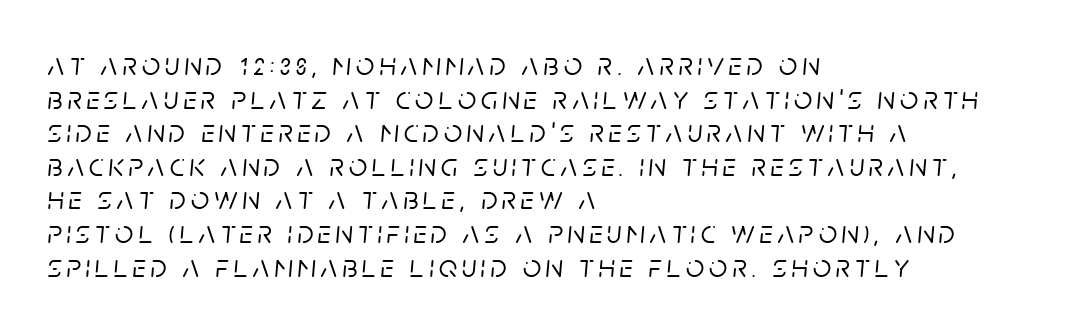
Q: Is the text italic (slanted)? A: Yes, it leans right by about 5 degrees.
Q: Is the text underlined? A: No.
Q: How is the paragraph aligned? A: Left-aligned.
Q: Is the spacing between lines tight, normal or loose? A: Tight.
Q: Width (condensed, normal, or wide)? A: Normal.
Q: Stroke contrast? A: Low.
Q: x-height? A: Large.
Q: Monospaced? A: No.
